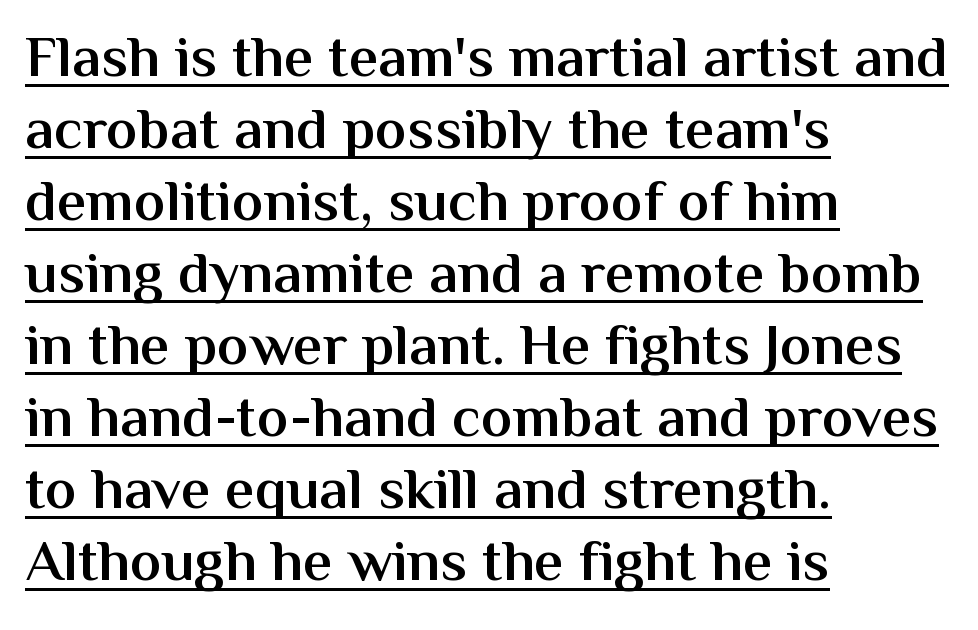
Posture: straight, roman, zero tilt. Moderately thickened strokes mark this as semibold type. Short and long lines alike share a common starting point at left. Varying glyph widths throughout — classic text-font behaviour.
